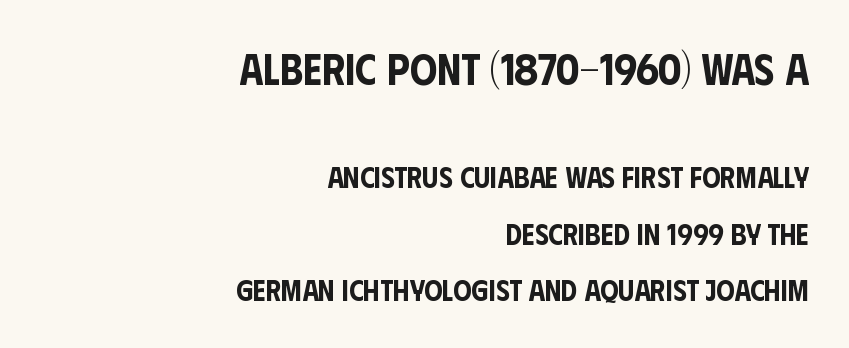
{"serif": "no", "italic": "no", "width": "condensed", "stroke_contrast": "low", "x_height": "large", "monospaced": "no", "underline": "no", "align": "right", "line_spacing": "loose", "line_spacing_ratio": 1.95, "letter_spacing": "normal", "letter_spacing_em": 0.0, "larger_block": "first", "size_ratio": 1.48, "glyph_px": 43}
